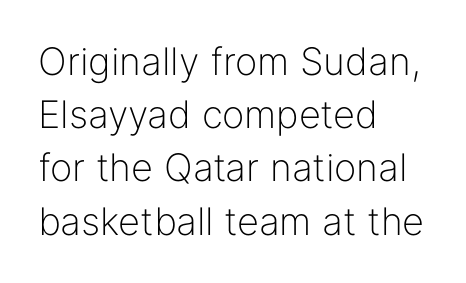
The image shows 38 px light sans-serif type, upright; set left-aligned, normal line spacing (1.4x), normal letter spacing, not underlined; low stroke contrast and a medium x-height.
